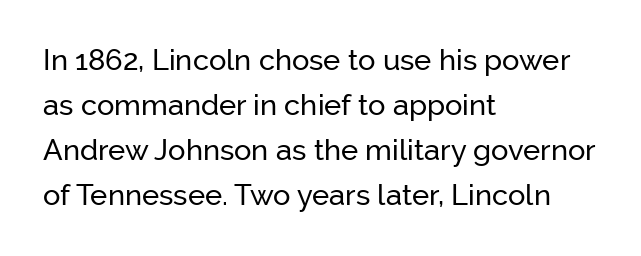
The image shows 29 px sans-serif type, upright; set left-aligned, normal line spacing (1.55x), normal letter spacing, not underlined; low stroke contrast and a medium x-height.
